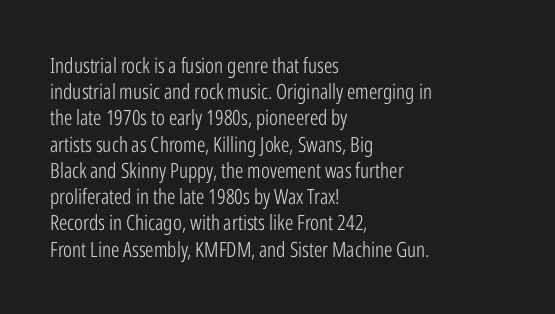
Q: Is the text bold? A: No.
Q: Is the text italic (slanted)? A: No, it is upright.
Q: Is the text underlined? A: No.
Q: How is the paragraph aligned? A: Left-aligned.
Q: Is the spacing between letters normal or unusually wide? A: Normal.
Q: Is the spacing between lines tight, normal or loose? A: Normal.
